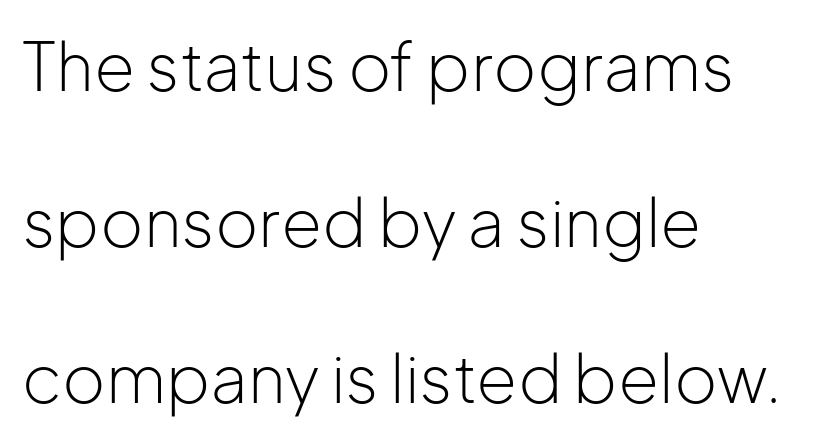
The image shows 66 px light sans-serif type, upright; set left-aligned, loose line spacing (2.36x), normal letter spacing, not underlined; low stroke contrast and a medium x-height.
